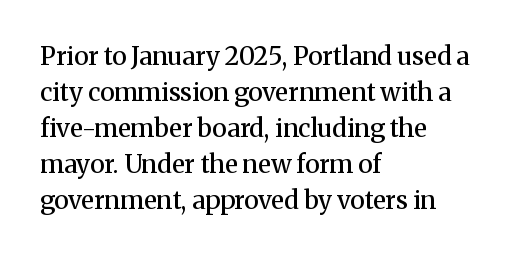
No italicization has been applied; the sample stays upright. How heavy is the stroke? Medium-heavy — a semibold, shy of bold. Default kerning and tracking; the words read as compact shapes. In CSS terms this would be text-align: left. Line spacing here is normal. The specimen omits any rule beneath the text block's lines.
